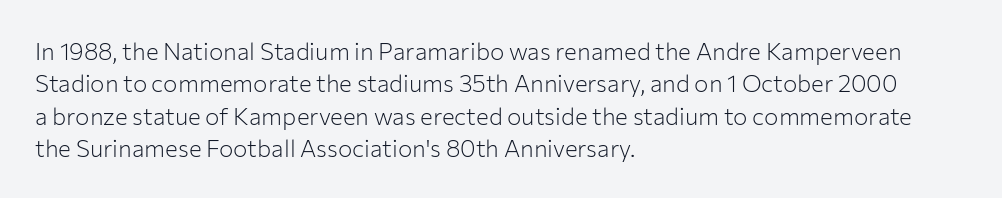
The typesetter chose a ragged-right arrangement here. In terms of letterspacing, this is plain default setting. Descenders hang freely into open space. A typesetter would call this leading conventional body-copy spacing. Stems and bowls with no extra thickness — not bold.
